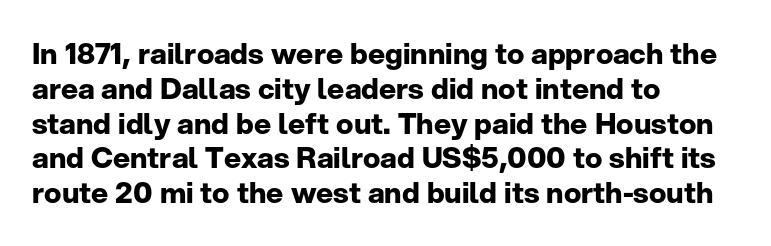
{"serif": "no", "italic": "no", "bold": "yes", "weight": "bold", "width": "normal", "stroke_contrast": "low", "x_height": "medium", "monospaced": "no", "underline": "no", "align": "left", "line_spacing_ratio": 1.2, "letter_spacing": "normal", "letter_spacing_em": 0.0, "glyph_px": 29}
